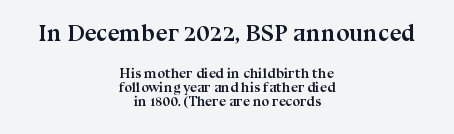
Caption: bold face, heavy strokes. These lines are centered, leaving both edges ragged. Each word holds together tightly as a unit, with standard inter-letter gaps. Bare-footed words on every line.
